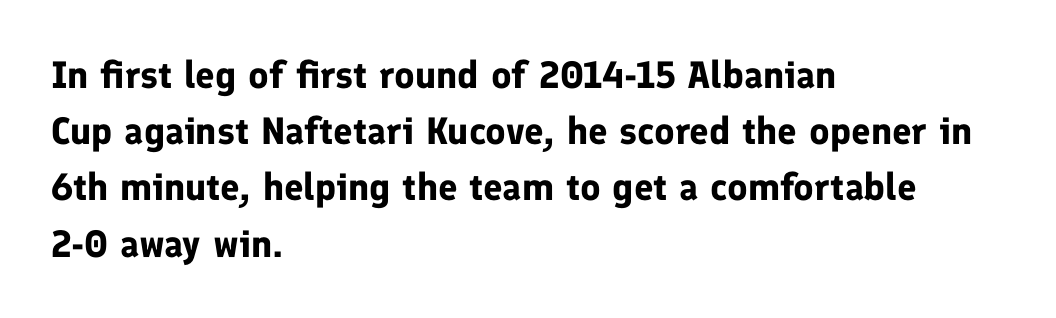
Honestly, the row spacing looks completely unremarkable. No feet cap the strokes, marking this as sans-serif type. Proportional: the letters do not fall into vertical columns. Just letters on the line, the space beneath them empty. The paragraph has a hard left edge and a soft right edge. Posture: straight, roman, zero tilt.
